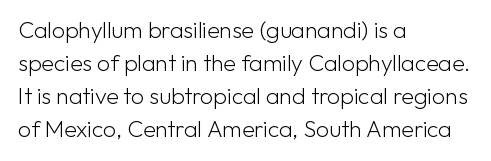
Honestly, the row spacing looks completely unremarkable. Caption: face not bold, strokes unweighted. Posture: vertical. This rendering features lettering with no underline. The setting favours the left margin, as ordinary paragraphs usually do.
